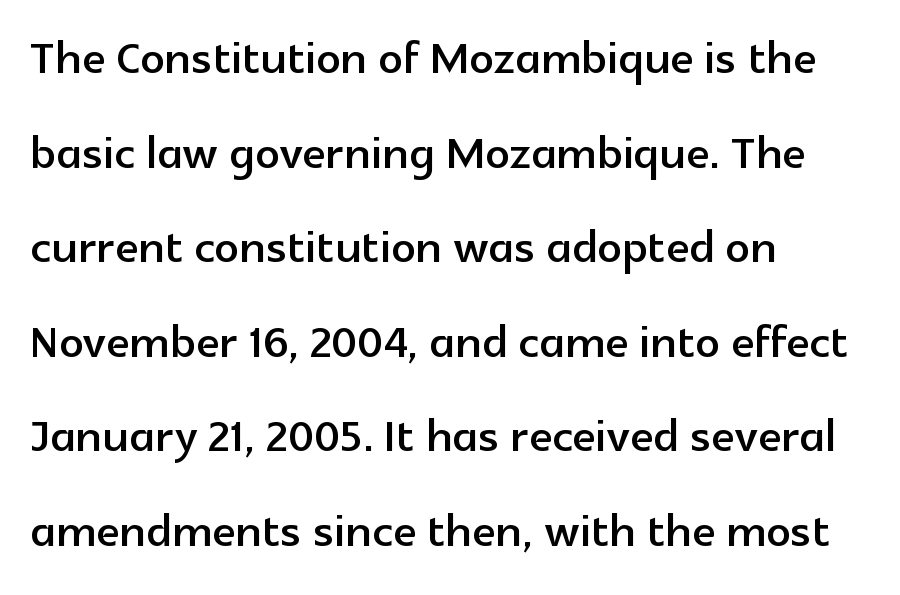
The image shows 61 px sans-serif type, upright; set left-aligned, normal line spacing (1.55x), normal letter spacing, not underlined; a medium x-height.
